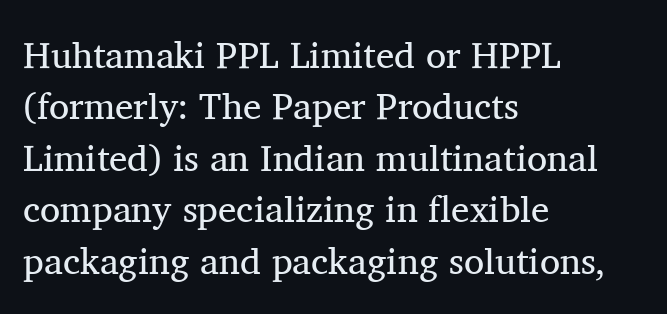
Q: Is the text bold? A: No.
Q: Is the text italic (slanted)? A: No, it is upright.
Q: Is the typeface a serif or a sans-serif typeface? A: Serif.
Q: Is the text underlined? A: No.
Q: How is the paragraph aligned? A: Left-aligned.
Q: Is the spacing between letters normal or unusually wide? A: Normal.
Q: Is the spacing between lines tight, normal or loose? A: Normal.
Q: Width (condensed, normal, or wide)? A: Normal.
Q: Stroke contrast? A: Medium.
Q: x-height? A: Medium.
Q: Monospaced? A: No.
